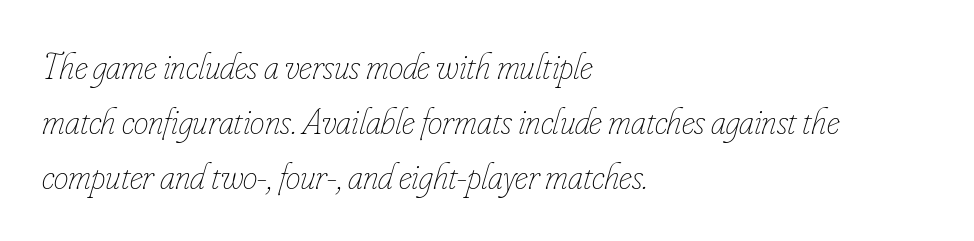
Q: Is the text bold? A: No.
Q: Is the text italic (slanted)? A: Yes, it leans right by about 16 degrees.
Q: Is the text underlined? A: No.
Q: How is the paragraph aligned? A: Left-aligned.
Q: Is the spacing between letters normal or unusually wide? A: Normal.
Q: Is the spacing between lines tight, normal or loose? A: Normal.
Q: Width (condensed, normal, or wide)? A: Condensed.
Q: Stroke contrast? A: Low.
Q: x-height? A: Small.
Q: Monospaced? A: No.
